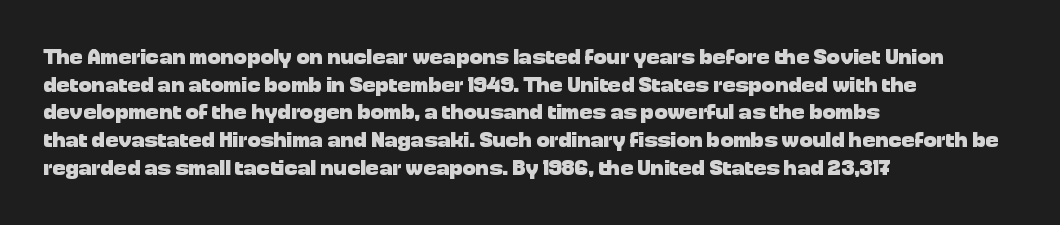
Q: Is the text bold? A: Yes.
Q: Is the text italic (slanted)? A: No, it is upright.
Q: Is the text underlined? A: No.
Q: How is the paragraph aligned? A: Left-aligned.
Q: Is the spacing between letters normal or unusually wide? A: Normal.
Q: Is the spacing between lines tight, normal or loose? A: Normal.
